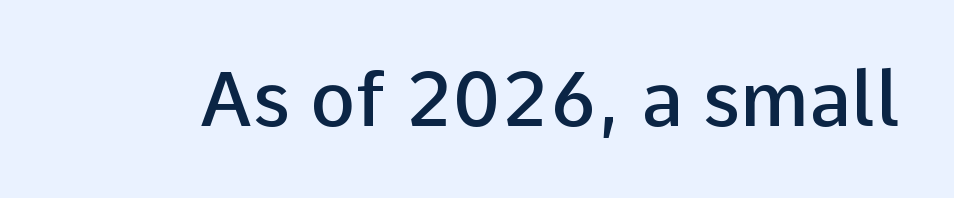
{"serif": "no", "italic": "no", "bold": "semi", "weight": "semibold", "width": "normal", "stroke_contrast": "low", "x_height": "medium", "monospaced": "no", "underline": "no", "letter_spacing": "normal", "letter_spacing_em": 0.0, "glyph_px": 76}
